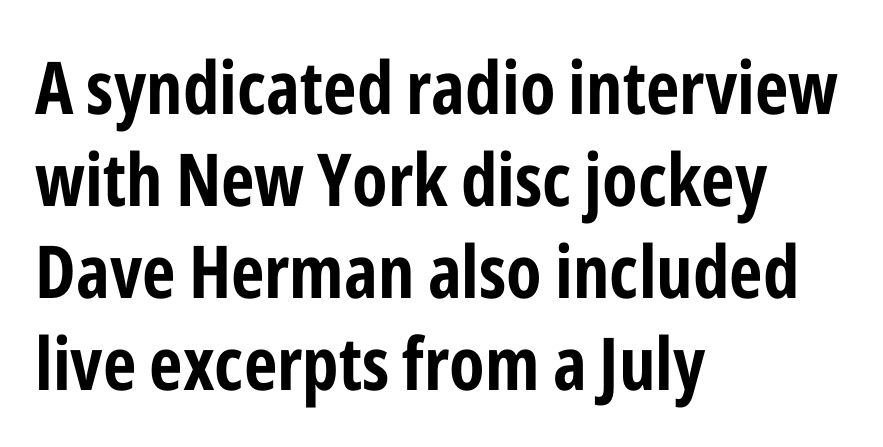
{"serif": "no", "italic": "no", "bold": "yes", "weight": "bold", "width": "condensed", "stroke_contrast": "low", "x_height": "medium", "monospaced": "no", "underline": "no", "align": "left", "line_spacing": "normal", "line_spacing_ratio": 1.26, "letter_spacing": "normal", "letter_spacing_em": 0.0, "glyph_px": 73}
